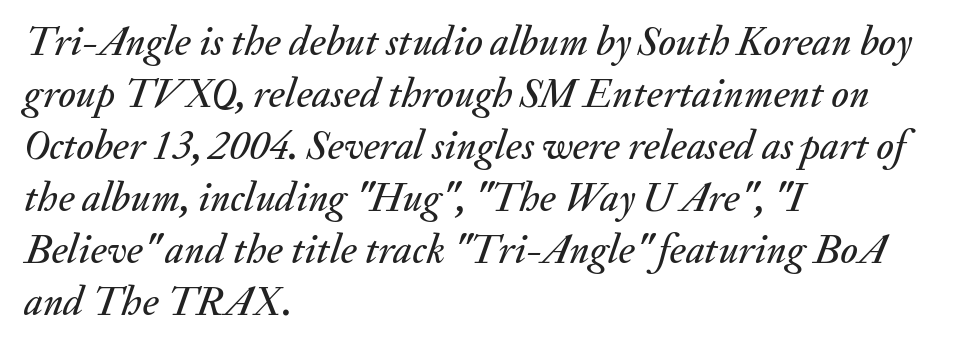
{"italic": "yes", "lean": "right", "slant_degrees": 20, "width": "normal", "stroke_contrast": "medium", "x_height": "small", "monospaced": "no", "underline": "no", "align": "left", "line_spacing": "normal", "line_spacing_ratio": 1.27, "letter_spacing": "normal", "letter_spacing_em": 0.0, "glyph_px": 41}
